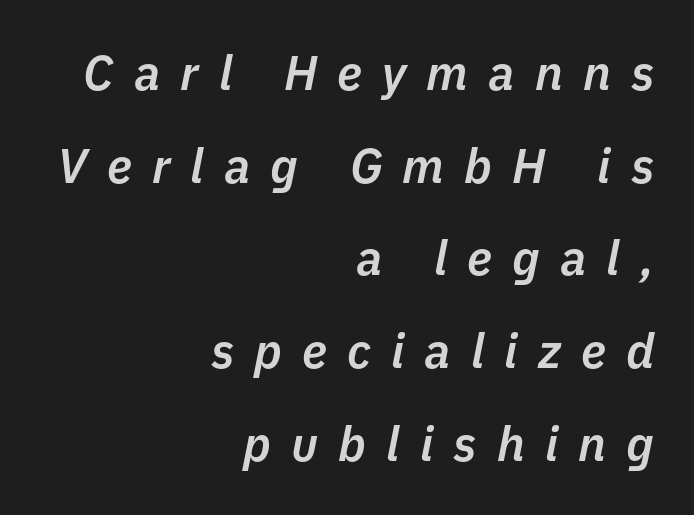
The image shows 48 px semibold type, italic (leaning right); set right-aligned, loose line spacing (1.93x), unusually wide letter spacing (+0.42 em), not underlined; low stroke contrast and a medium x-height.
